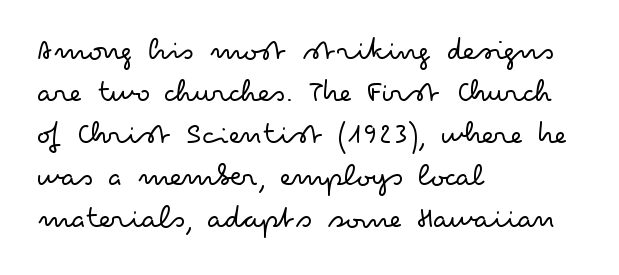
Look at the tracking — it's just the regular setting, nothing added. Caption: multi-line text, flush left, ragged right. Regular leading. I'd call this a sans setting — the letters go barefoot.
